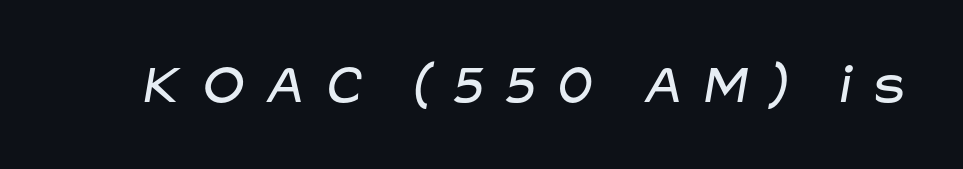
Q: Is the text bold? A: No.
Q: Is the typeface a serif or a sans-serif typeface? A: Sans-serif.
Q: Is the text underlined? A: No.
Q: Width (condensed, normal, or wide)? A: Wide.
Q: Stroke contrast? A: Low.
Q: x-height? A: Medium.
Q: Monospaced? A: No.
